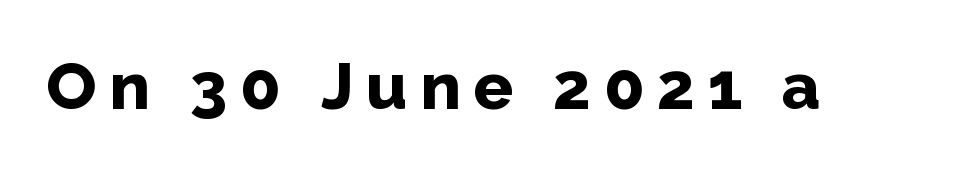
Here the designer chose a conventional face with non-uniform glyph widths. A bare baseline throughout the passage. A full-strength bold gives these letters their thick strokes. The typography opts for an upright posture over an oblique one.
